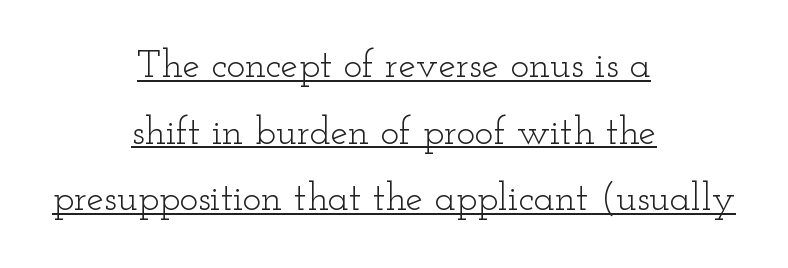
Q: Is the text bold? A: No.
Q: Is the text italic (slanted)? A: No, it is upright.
Q: Is the typeface a serif or a sans-serif typeface? A: Serif.
Q: Is the text underlined? A: Yes.
Q: How is the paragraph aligned? A: Centered.
Q: Is the spacing between letters normal or unusually wide? A: Normal.
Q: Width (condensed, normal, or wide)? A: Wide.
Q: Stroke contrast? A: Low.
Q: x-height? A: Small.
Q: Monospaced? A: No.
